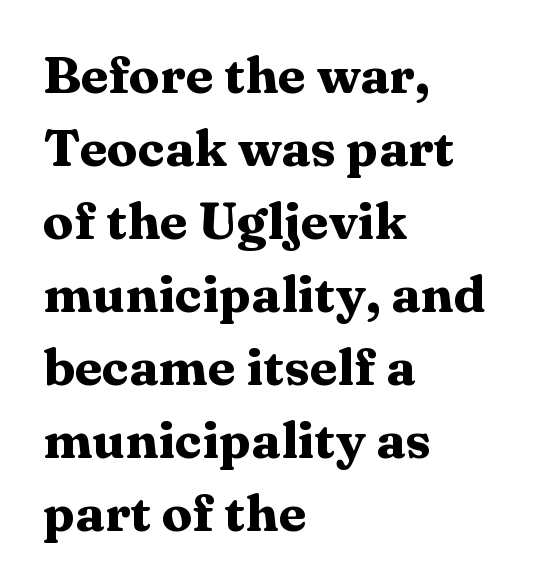
Q: Is the text bold? A: Yes.
Q: Is the text italic (slanted)? A: No, it is upright.
Q: Is the typeface a serif or a sans-serif typeface? A: Serif.
Q: Is the text underlined? A: No.
Q: How is the paragraph aligned? A: Left-aligned.
Q: Is the spacing between letters normal or unusually wide? A: Normal.
Q: Is the spacing between lines tight, normal or loose? A: Normal.
Q: Width (condensed, normal, or wide)? A: Wide.
Q: Stroke contrast? A: Medium.
Q: x-height? A: Medium.
Q: Monospaced? A: No.
